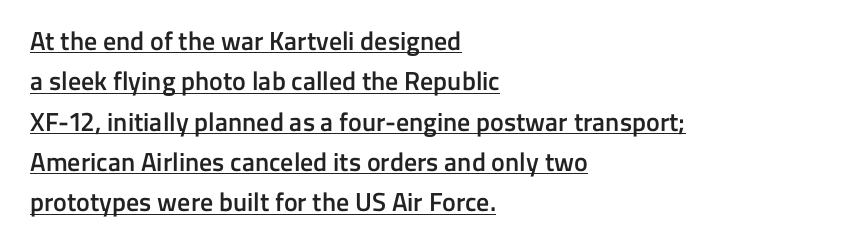
When letters stand straight like this, we call the style roman or upright. Compared with a centered layout, this one pins lines to the left instead. Reading down the column, the eye jumps a familiar distance to each next line. The passage shown has conventional tracking throughout.
